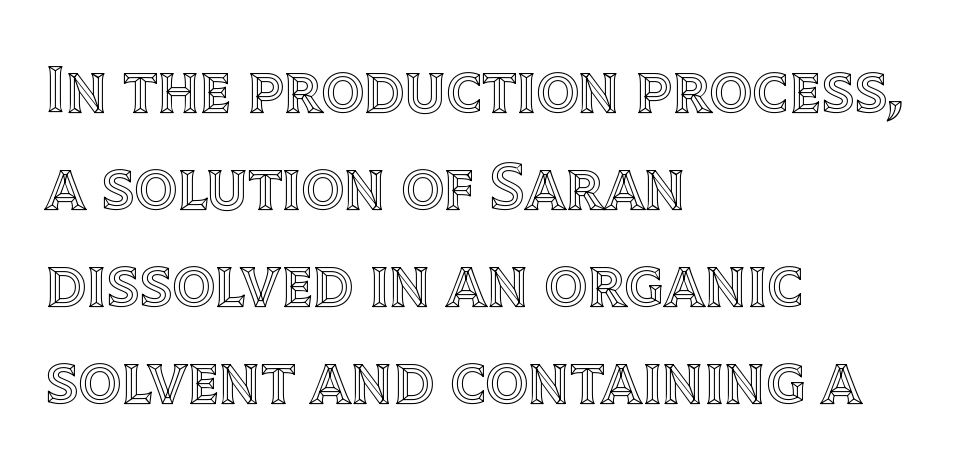
The zone under the glyphs is completely vacant. You could call the tracking neutral — neither tight nor loose. The typesetter chose a ragged-right arrangement here. Is there any slant? The stems are plumb.
